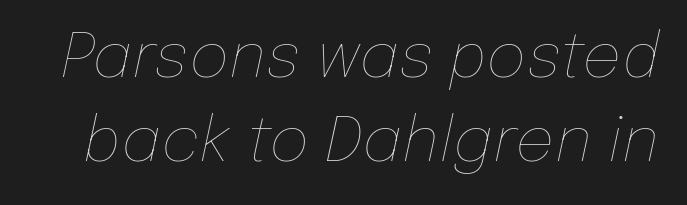
Posture: slanted. Note the varied advance widths — an 'i' is clearly narrower than an 'm'. The line texture is even and compact thanks to regular tracking. This is not heavy type; no bold has been used. The leading is moderate, giving the passage an even texture.
